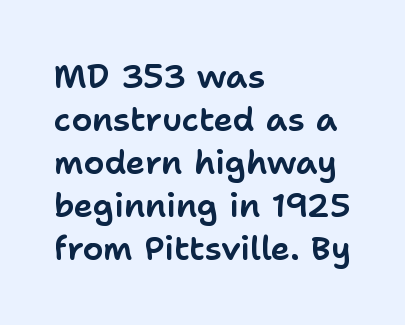
Q: Is the text italic (slanted)? A: No, it is upright.
Q: Is the typeface a serif or a sans-serif typeface? A: Sans-serif.
Q: Is the text underlined? A: No.
Q: How is the paragraph aligned? A: Left-aligned.
Q: Is the spacing between letters normal or unusually wide? A: Normal.
Q: Is the spacing between lines tight, normal or loose? A: Normal.
Q: Width (condensed, normal, or wide)? A: Normal.
Q: Stroke contrast? A: Low.
Q: x-height? A: Medium.
Q: Monospaced? A: No.
